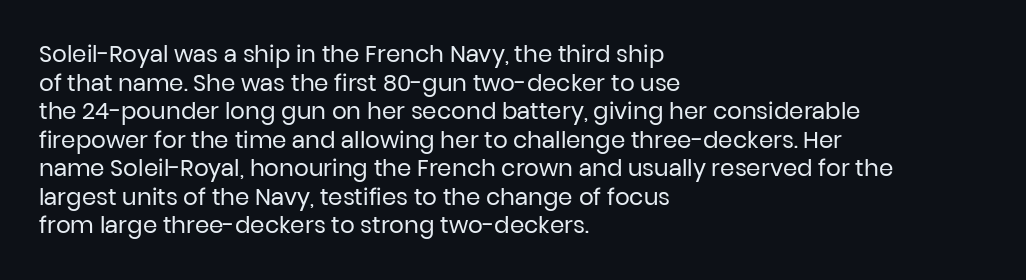
Beneath every word, the page is bare. On a weight scale, this lands at 450 or below. Look at the tracking — it's just the regular setting, nothing added. The typesetter chose a ragged-right arrangement here. Upright lettering throughout.
